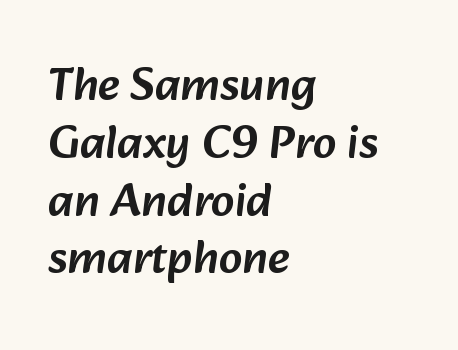
Anything drawn beneath the words? Only blank space. No feet cap the strokes, marking this as sans-serif type. Leftover space on each line is placed entirely after the last word. Proportional: the letters do not fall into vertical columns. A typesetter would call this zero additional tracking.
